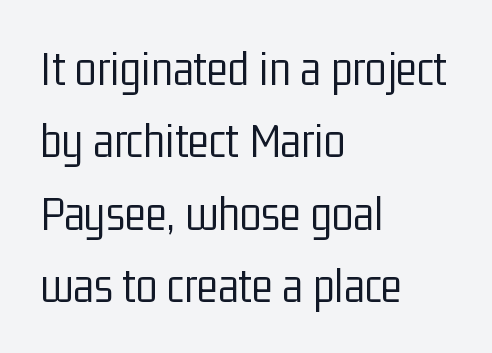
Q: Is the text bold? A: No.
Q: Is the text italic (slanted)? A: No, it is upright.
Q: Is the typeface a serif or a sans-serif typeface? A: Sans-serif.
Q: Is the text underlined? A: No.
Q: How is the paragraph aligned? A: Left-aligned.
Q: Is the spacing between letters normal or unusually wide? A: Normal.
Q: Is the spacing between lines tight, normal or loose? A: Normal.
Q: Width (condensed, normal, or wide)? A: Condensed.
Q: Stroke contrast? A: Low.
Q: x-height? A: Medium.
Q: Monospaced? A: No.
